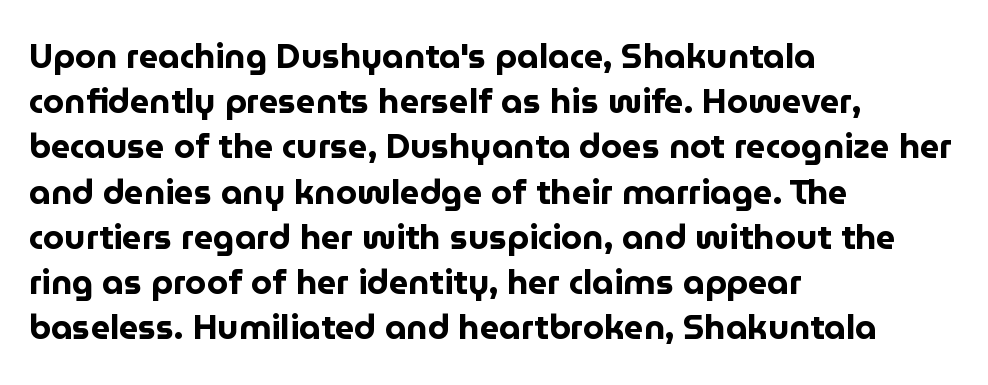
The image shows 34 px bold sans-serif type, upright; set left-aligned, normal line spacing (1.33x), normal letter spacing, not underlined; low stroke contrast and a medium x-height.
